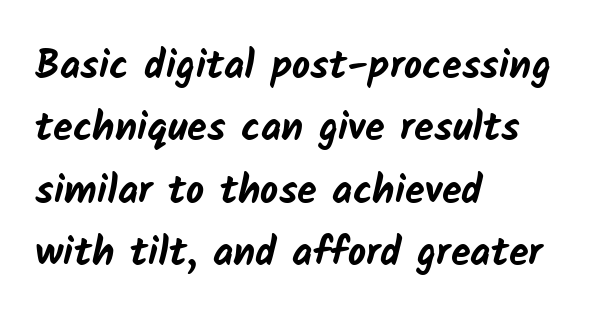
The image shows 40 px bold sans-serif type; set left-aligned, normal line spacing (1.56x), normal letter spacing, not underlined; low stroke contrast and a medium x-height.
